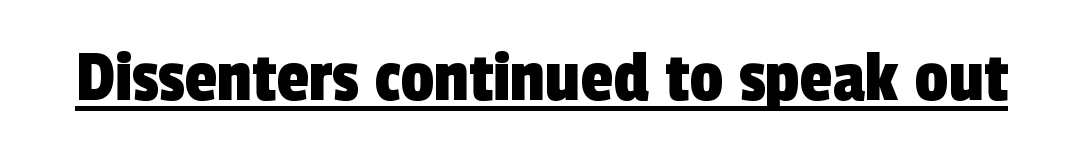
A continuous stroke trails under the words, as in a hyperlink. The passage shown is typed in a proportional face where columns would drift. Serif or sans? Sans — the stroke terminals are bare. Compared with typical body copy, the letter spacing here is the same.
